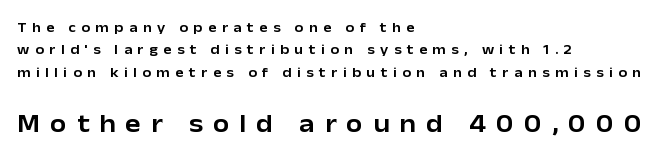
The image shows 26 px text type, upright; set left-aligned, normal line spacing (1.6x), unusually wide letter spacing (+0.39 em), not underlined; the second (bottom) block is 1.86x larger.
